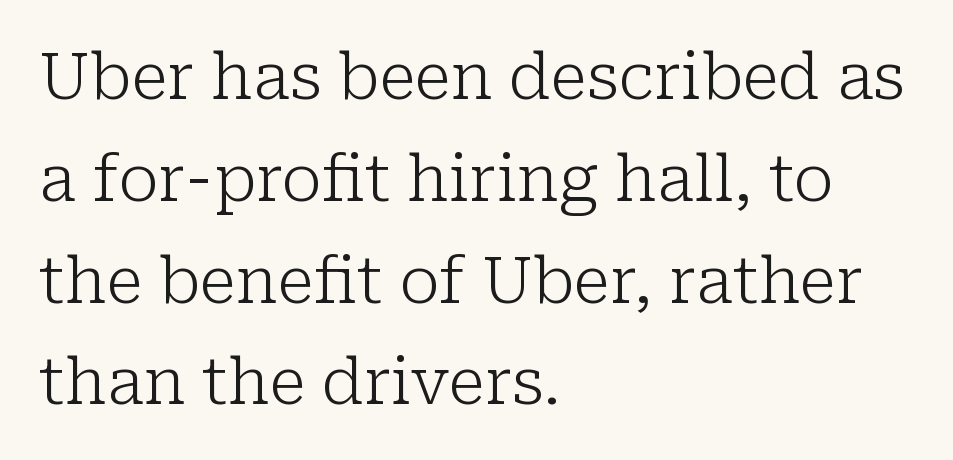
The image shows 64 px light serif type, upright; set left-aligned, normal line spacing (1.59x), normal letter spacing, not underlined; low stroke contrast and a medium x-height.
